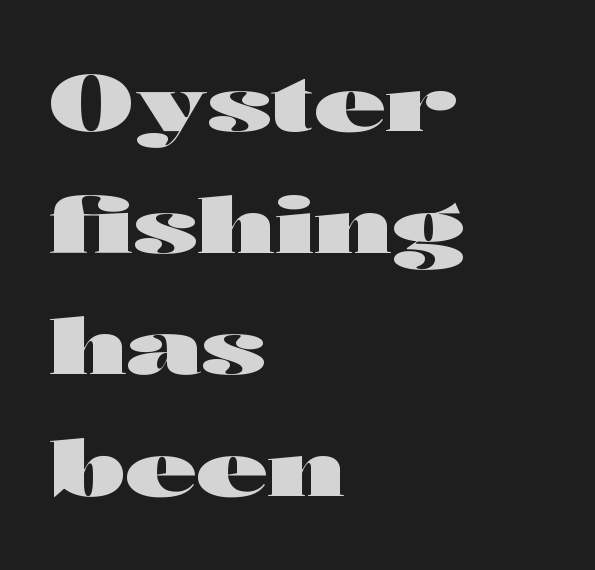
{"italic": "no", "bold": "yes", "weight": "heavy", "width": "wide", "stroke_contrast": "high", "x_height": "medium", "monospaced": "no", "underline": "no", "align": "left", "line_spacing": "normal", "line_spacing_ratio": 1.56, "letter_spacing": "normal", "letter_spacing_em": 0.0, "glyph_px": 78}
